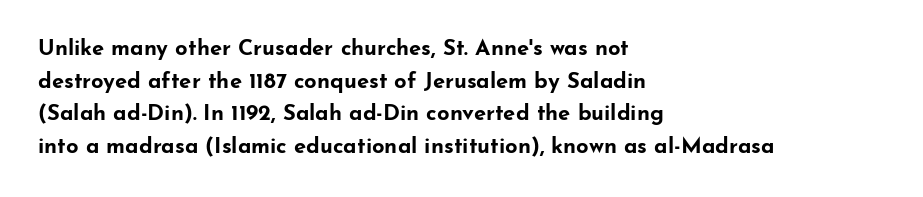
The image shows 22 px bold type, upright; set left-aligned, normal line spacing (1.48x), normal letter spacing, not underlined.
